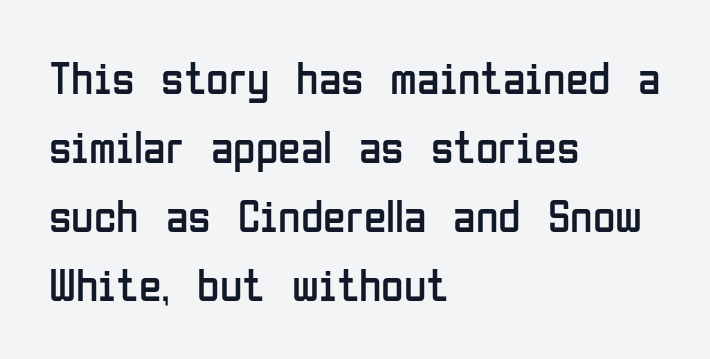
The image shows 46 px regular-weight, condensed sans-serif type, upright; set left-aligned, normal line spacing (1.5x), normal letter spacing, not underlined; low stroke contrast and a medium x-height.
